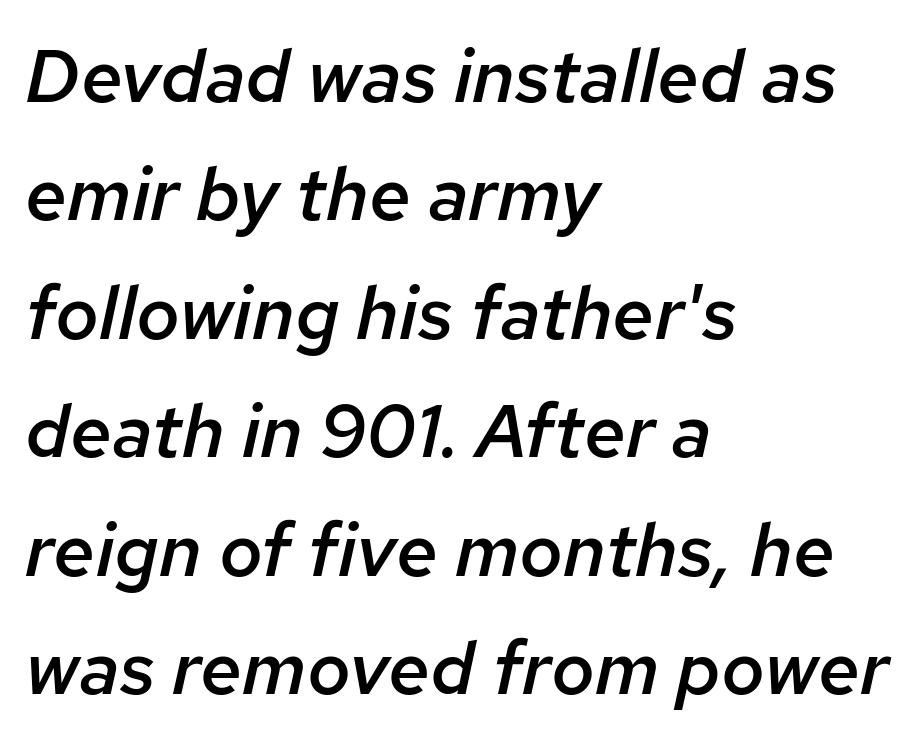
The image shows 75 px semibold type, italic (leaning right); set left-aligned, normal line spacing (1.58x), normal letter spacing, not underlined; low stroke contrast and a medium x-height.
